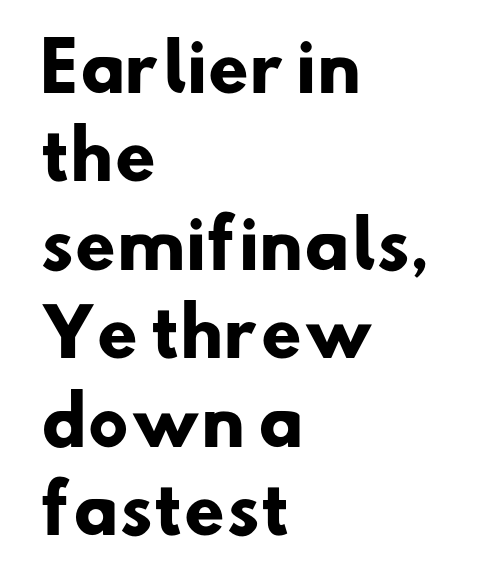
{"serif": "no", "bold": "yes", "weight": "heavy", "width": "normal", "stroke_contrast": "low", "x_height": "small", "monospaced": "no", "underline": "no", "align": "left", "line_spacing": "normal", "line_spacing_ratio": 1.36, "letter_spacing": "normal", "letter_spacing_em": 0.0, "glyph_px": 65}
